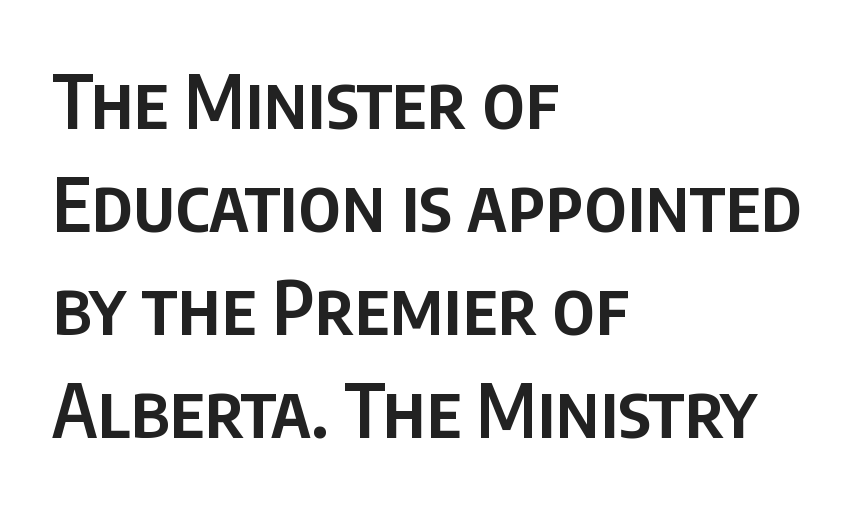
The image shows 74 px semibold, condensed sans-serif type, upright; set left-aligned, normal line spacing (1.39x), normal letter spacing, not underlined; low stroke contrast and a large x-height.
